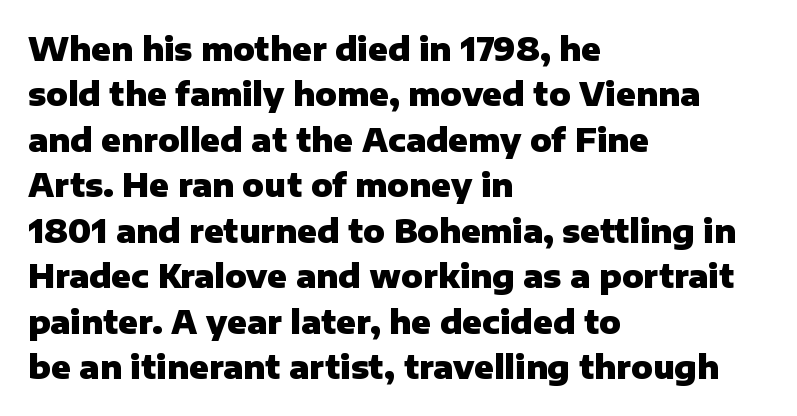
{"serif": "no", "italic": "no", "bold": "yes", "weight": "heavy", "width": "normal", "stroke_contrast": "low", "x_height": "medium", "monospaced": "no", "underline": "no", "align": "left", "line_spacing": "normal", "line_spacing_ratio": 1.42, "letter_spacing": "normal", "letter_spacing_em": 0.0, "glyph_px": 32}
